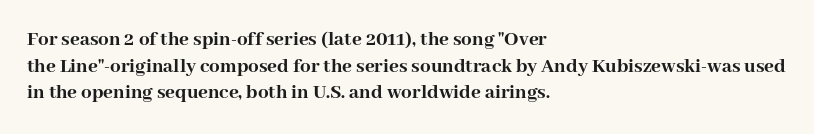
Honestly, the row spacing looks completely unremarkable. Posture: upright roman. Plenty of ink on the page — the face is bold. Typeset ragged right — the left edge is the straight one.
